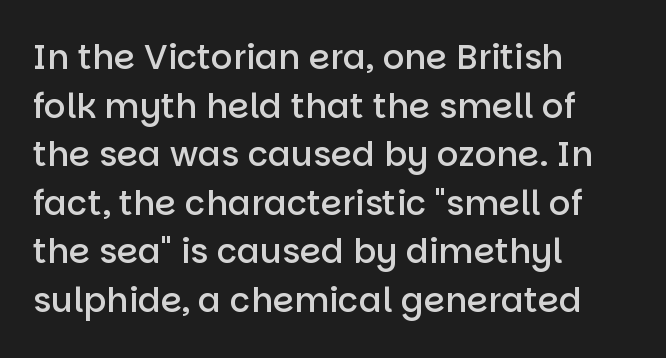
{"serif": "no", "italic": "no", "bold": "semi", "weight": "semibold", "width": "normal", "stroke_contrast": "low", "x_height": "large", "monospaced": "no", "underline": "no", "align": "left", "line_spacing": "normal", "line_spacing_ratio": 1.43, "letter_spacing": "normal", "letter_spacing_em": 0.0, "glyph_px": 34}
